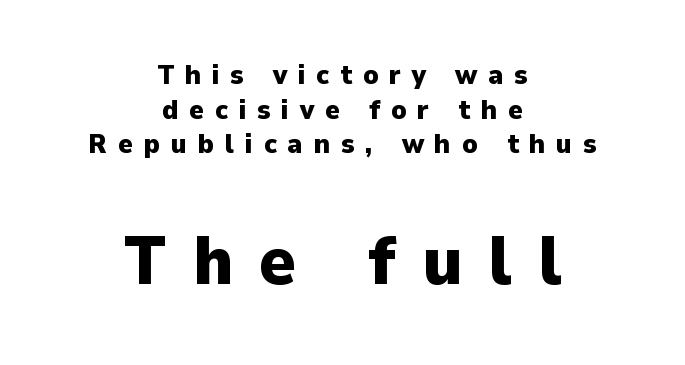
The gap between lines stays unmarked. Italic: no, the glyphs are upright roman. Is the block centered? Yes — each line is placed symmetrically about the middle. Look at the glyph heights: the lower group is clearly the bigger setting. The rendering uses natural spacing where letterforms have individual widths. The font is running at its bold setting.
